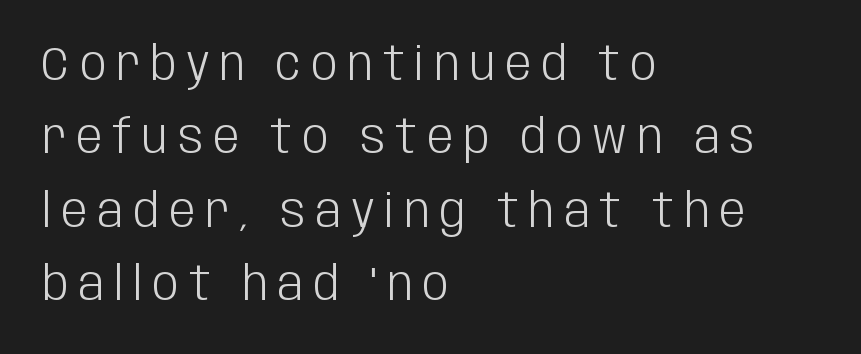
The image shows 47 px light, condensed sans-serif type, upright; set left-aligned, normal line spacing (1.56x), unusually wide letter spacing (+0.21 em), not underlined; low stroke contrast and a large x-height.
